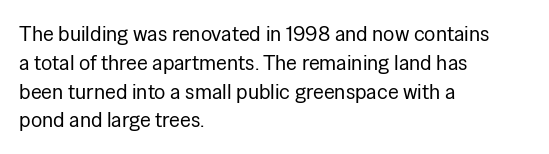
The image shows 21 px text type, upright; set left-aligned, normal line spacing (1.37x), normal letter spacing, not underlined.
